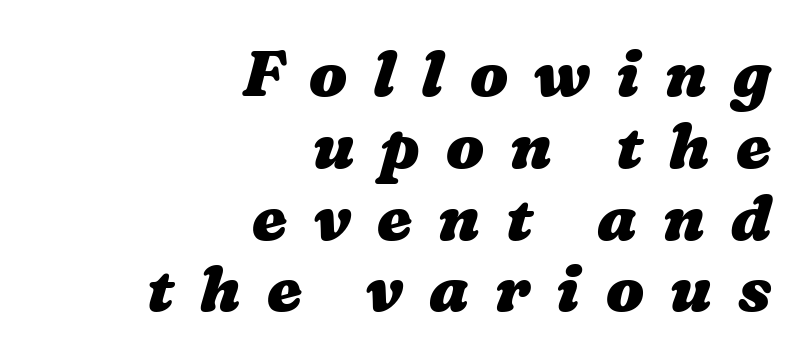
Q: Is the text bold? A: Yes.
Q: Is the text underlined? A: No.
Q: How is the paragraph aligned? A: Right-aligned.
Q: Is the spacing between letters normal or unusually wide? A: Unusually wide.
Q: Is the spacing between lines tight, normal or loose? A: Tight.
Q: Width (condensed, normal, or wide)? A: Wide.
Q: Stroke contrast? A: Medium.
Q: x-height? A: Medium.
Q: Monospaced? A: No.
